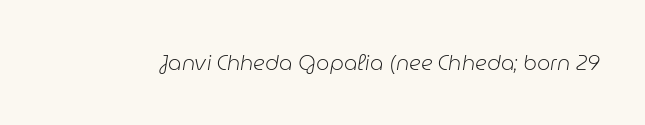
The image shows 21 px text type, italic (leaning right); set normal letter spacing, not underlined.
